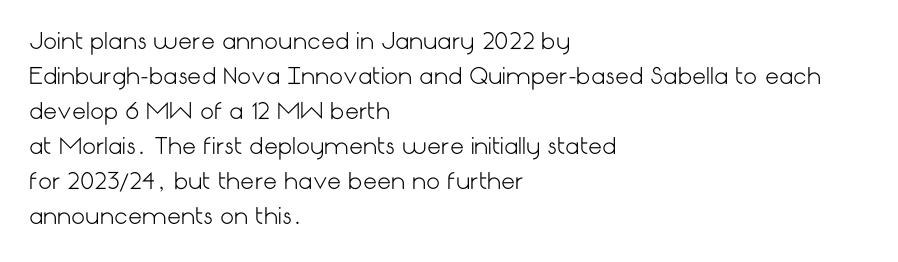
{"italic": "no", "bold": "no", "underline": "no", "align": "left", "line_spacing": "normal", "line_spacing_ratio": 1.59, "letter_spacing": "normal", "letter_spacing_em": 0.0, "glyph_px": 22}
